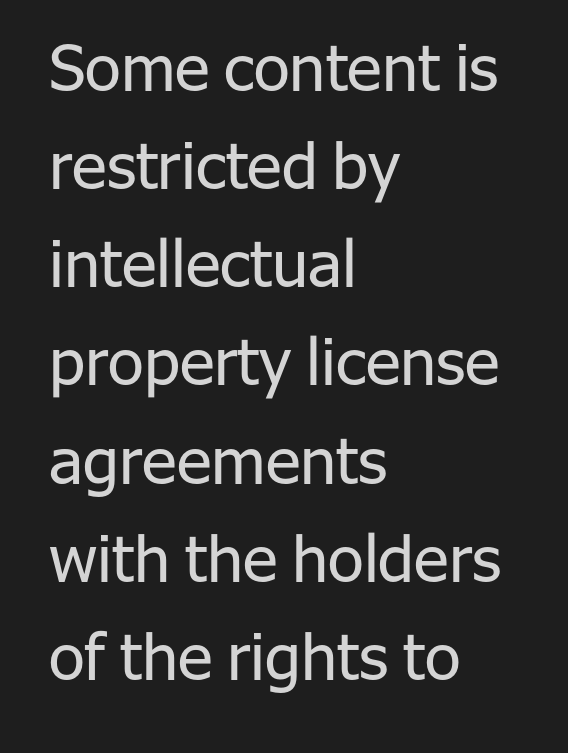
{"serif": "no", "italic": "no", "bold": "no", "weight": "regular", "width": "normal", "stroke_contrast": "low", "x_height": "medium", "monospaced": "no", "underline": "no", "align": "left", "line_spacing": "normal", "line_spacing_ratio": 1.51, "letter_spacing": "normal", "letter_spacing_em": 0.0, "glyph_px": 65}
